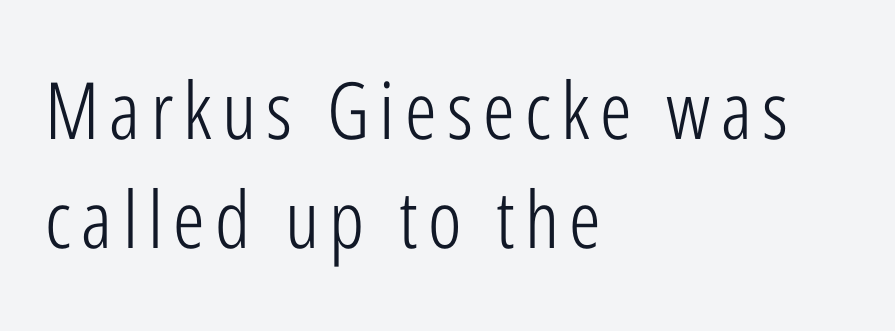
{"serif": "no", "italic": "no", "bold": "no", "weight": "light", "width": "condensed", "stroke_contrast": "low", "x_height": "medium", "monospaced": "no", "underline": "no", "align": "left", "line_spacing": "normal", "line_spacing_ratio": 1.38, "glyph_px": 79}
